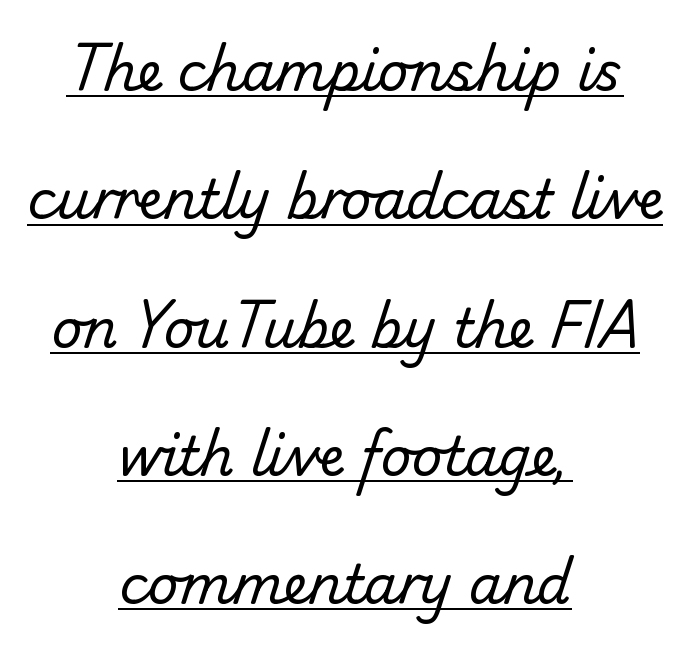
Q: Is the text bold? A: No.
Q: Is the typeface a serif or a sans-serif typeface? A: Sans-serif.
Q: Is the text underlined? A: Yes.
Q: How is the paragraph aligned? A: Centered.
Q: Is the spacing between letters normal or unusually wide? A: Normal.
Q: Is the spacing between lines tight, normal or loose? A: Loose.
Q: Width (condensed, normal, or wide)? A: Normal.
Q: Stroke contrast? A: Low.
Q: x-height? A: Small.
Q: Monospaced? A: No.
